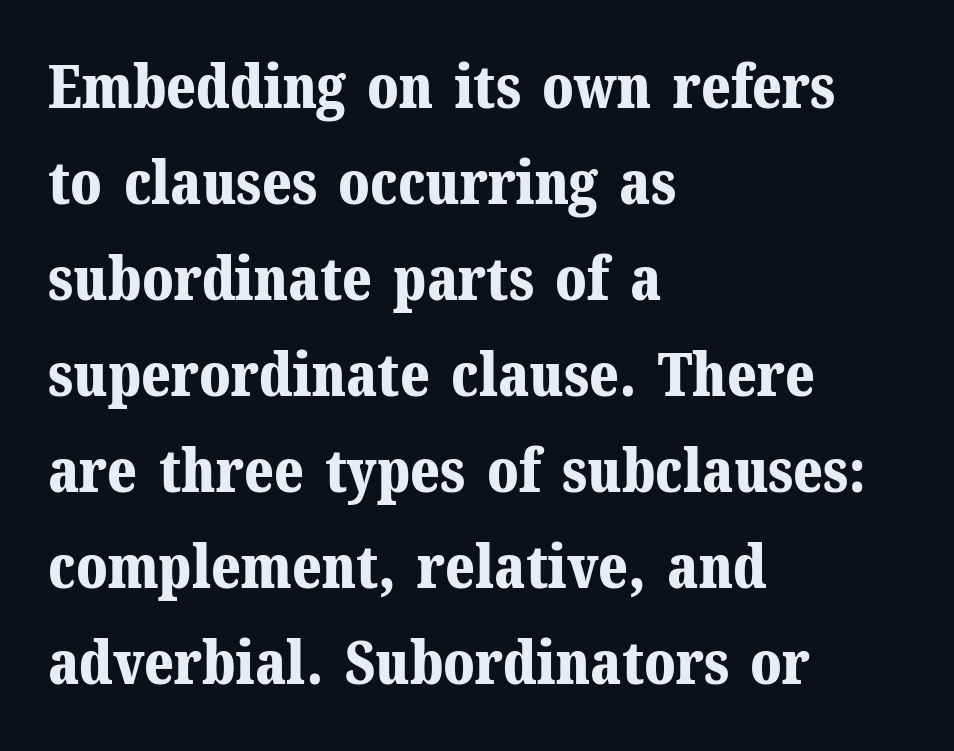
The font is running at its bold setting. This sample uses plain, unmodified letter spacing. The line-height multiplier appears to be the usual default. Varying glyph widths throughout — classic text-font behaviour.
